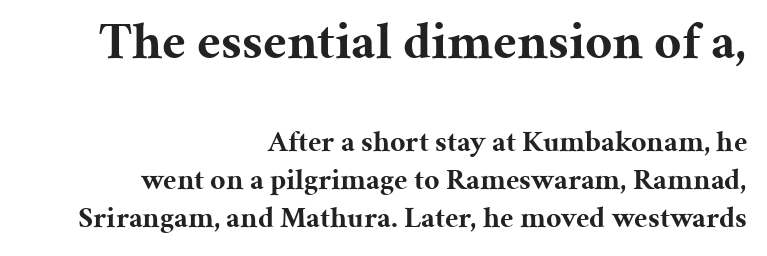
Strokes here are thick enough to call this a true bold. Normally led — the rows are evenly, conventionally spaced. Each row of text sits above clean, open space. The lettering holds an erect, upright posture throughout. This layout puts the oversized block above and the modest block below. The letters sit at their default tracking, neither squeezed nor spread.
